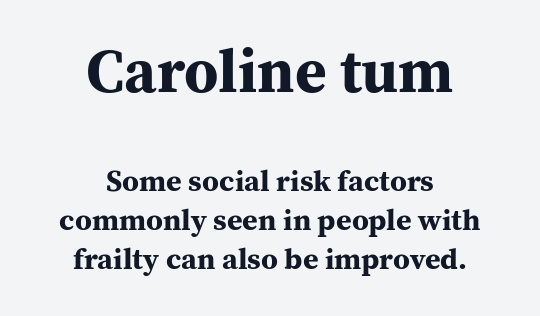
The image shows 61 px bold serif type, upright; set centered, normal line spacing (1.29x), normal letter spacing, not underlined; the first (top) block is 2.03x larger; medium stroke contrast and a medium x-height.
